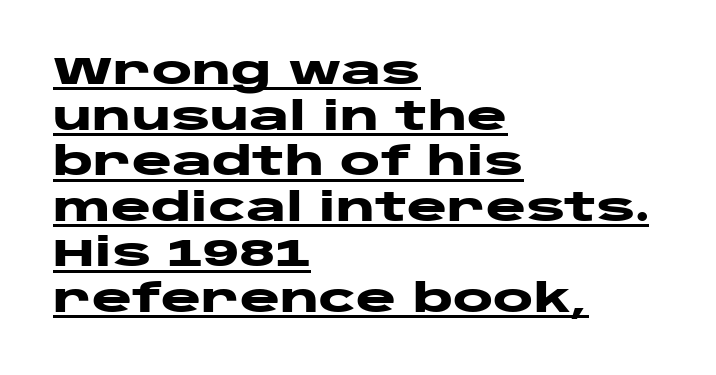
The image shows 38 px heavy, wide sans-serif type, upright; set left-aligned, line spacing 1.2x, normal letter spacing, underlined; low stroke contrast and a large x-height.
